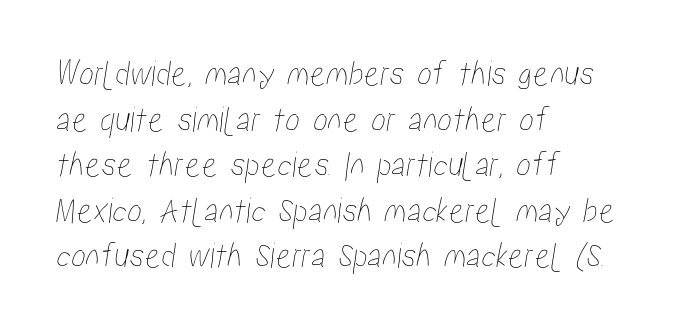
The image shows 37 px condensed type; set left-aligned, line spacing 1.23x, normal letter spacing, not underlined; low stroke contrast and a medium x-height.
